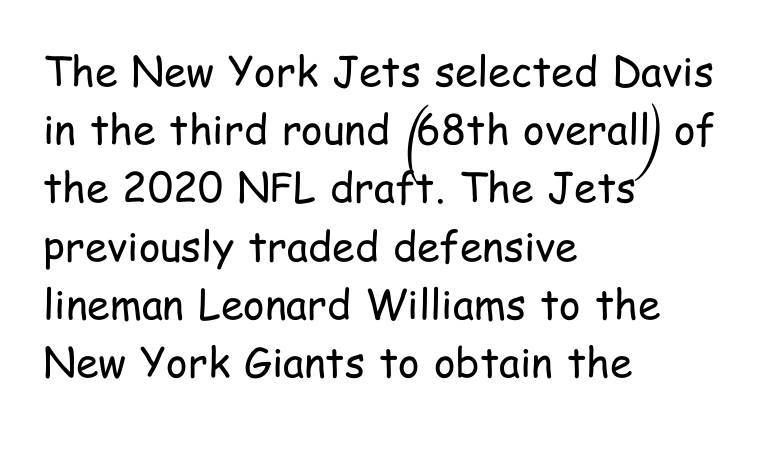
Compared with typical body copy, the letter spacing here is the same. Regarding serifs, this sample does without them. The typesetting does not lean heavy: it is not bold. The area under the type is left untouched. The rag falls on the right side of this text block. Think of a printed novel: that variable character pitch is what you see here.
